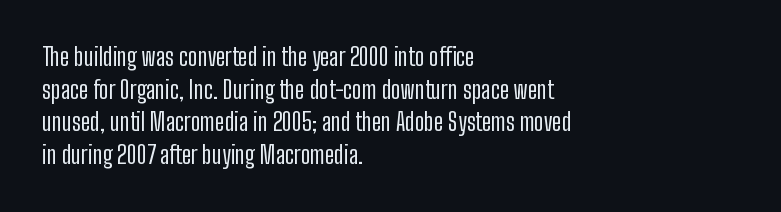
{"italic": "no", "bold": "no", "underline": "no", "align": "left", "line_spacing": "normal", "line_spacing_ratio": 1.36, "letter_spacing": "normal", "letter_spacing_em": 0.0, "glyph_px": 24}
